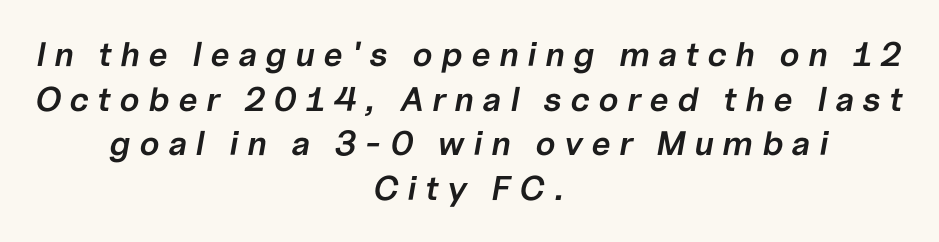
{"italic": "yes", "lean": "right", "slant_degrees": 10, "bold": "semi", "weight": "semibold", "width": "normal", "stroke_contrast": "low", "x_height": "medium", "monospaced": "no", "underline": "no", "align": "center", "line_spacing": "normal", "line_spacing_ratio": 1.31, "letter_spacing": "wide", "letter_spacing_em": 0.25, "glyph_px": 34}
